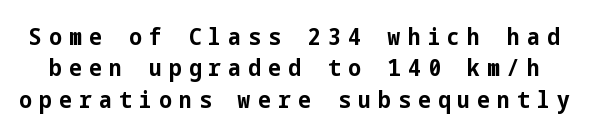
The lettering stays uniformly vertical, giving the passage a roman look. Letter spacing: wide. Weight check: bold — yes, fully. Just letters on the line, the space beneath them empty.
